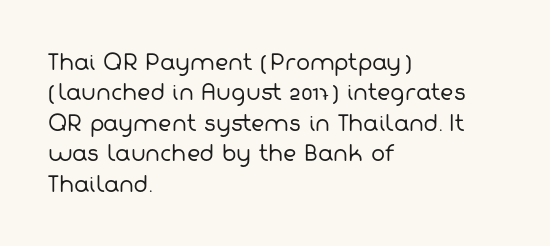
In terms of leading, this rendering sits right in the middle. The gaps between neighbouring characters are ordinary and unremarkable. Does the copy run flush right? No — it runs flush left. Anything drawn beneath the words? Only blank space. A light-to-regular cut is what we see here.
